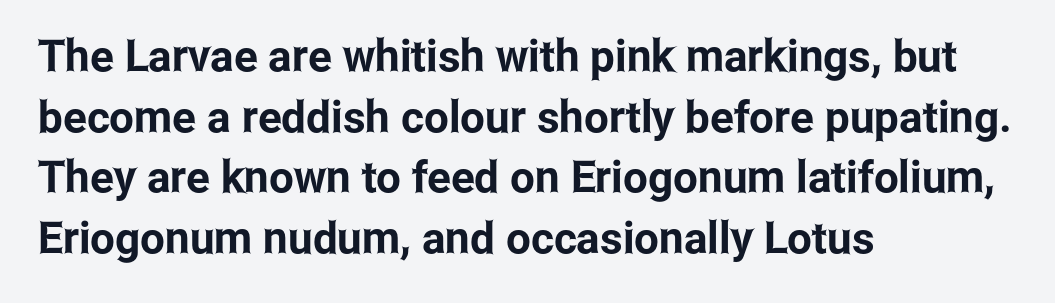
The image shows 44 px condensed sans-serif type, upright; set left-aligned, normal line spacing (1.38x), normal letter spacing, not underlined; low stroke contrast and a medium x-height.
